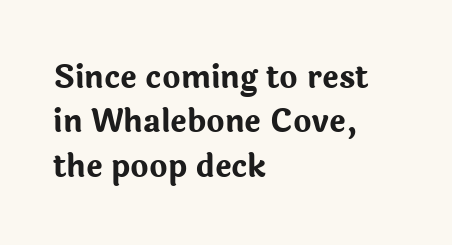
What's the leading like? Ordinary, nothing unusual. These lines were composed using upright roman letters. Nope, no serifs anywhere on these letters. Where is the straight margin? On the left. The rendering uses a bold face; every stroke is thick and dark. Character widths vary here, with narrow letters taking less room than wide ones.
